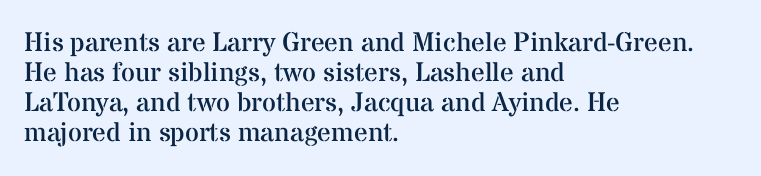
Heaviness? Minimal to ordinary, like unemphasized prose. You could call the tracking neutral — neither tight nor loose. These lines stack with their left ends in a neat column. Posture: straight, roman, zero tilt. Lines of text with bare space underneath. Very little white space separates one row of letters from the next.
